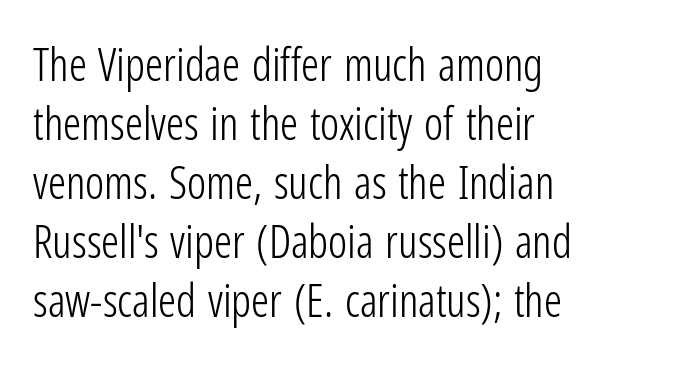
The image shows 45 px light, condensed sans-serif type, upright; set left-aligned, normal line spacing (1.31x), normal letter spacing, not underlined; low stroke contrast and a medium x-height.
